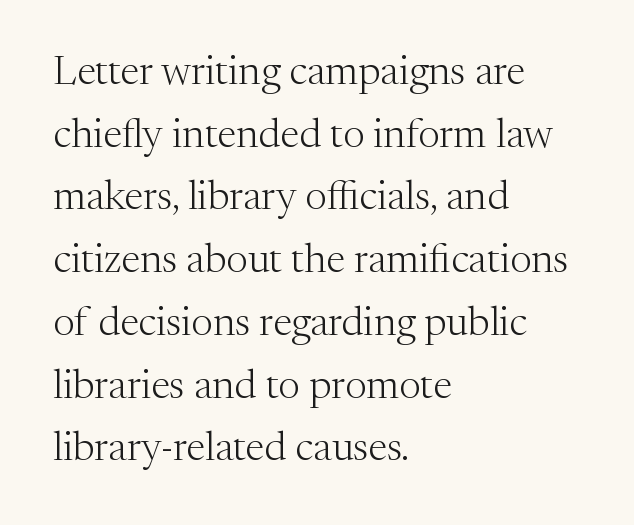
Spacing between characters is what you'd get straight out of the box. No chunkiness to these letters — they're not bold. This sample keeps an unexceptional amount of space between lines. A classic flush-left, rag-right setting is used for this passage. Stroke terminals: seriffed.
